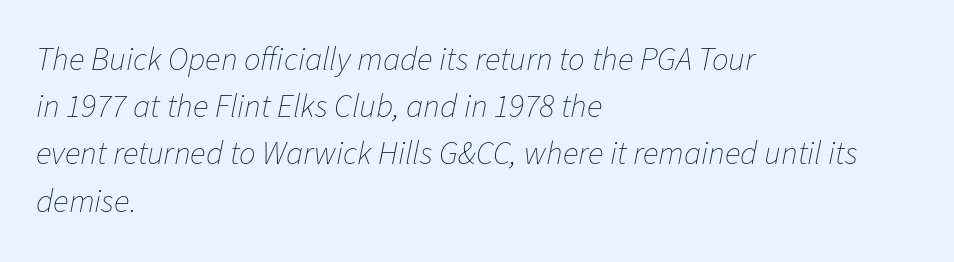
{"italic": "yes", "lean": "right", "slant_degrees": 11, "bold": "no", "weight": "thin", "width": "normal", "stroke_contrast": "low", "x_height": "medium", "monospaced": "no", "underline": "no", "align": "left", "line_spacing": "normal", "line_spacing_ratio": 1.43, "letter_spacing": "normal", "letter_spacing_em": 0.0, "glyph_px": 33}
